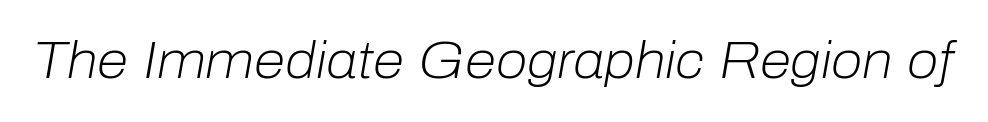
{"italic": "yes", "lean": "right", "slant_degrees": 10, "bold": "no", "weight": "light", "width": "normal", "stroke_contrast": "low", "x_height": "medium", "monospaced": "no", "underline": "no", "letter_spacing": "normal", "letter_spacing_em": 0.0, "glyph_px": 51}
